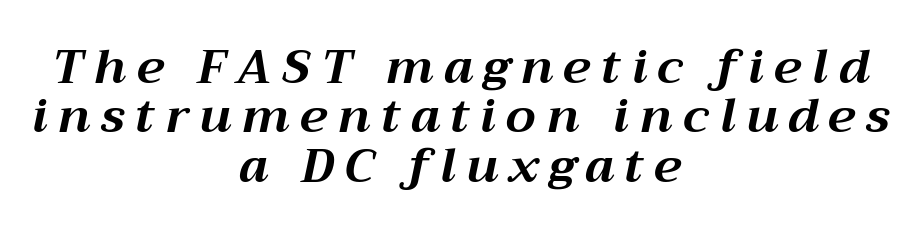
Q: Is the text bold? A: Yes.
Q: Is the text italic (slanted)? A: Yes, it leans right by about 12 degrees.
Q: Is the text underlined? A: No.
Q: How is the paragraph aligned? A: Centered.
Q: Is the spacing between letters normal or unusually wide? A: Unusually wide.
Q: Is the spacing between lines tight, normal or loose? A: Tight.
Q: Width (condensed, normal, or wide)? A: Normal.
Q: Stroke contrast? A: Medium.
Q: x-height? A: Medium.
Q: Monospaced? A: No.
